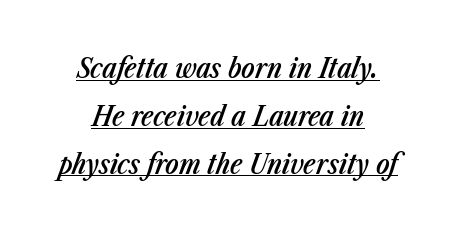
Q: Is the text bold? A: Semi-bold.
Q: Is the text italic (slanted)? A: Yes, it leans right by about 23 degrees.
Q: Is the text underlined? A: Yes.
Q: How is the paragraph aligned? A: Centered.
Q: Is the spacing between letters normal or unusually wide? A: Normal.
Q: Width (condensed, normal, or wide)? A: Condensed.
Q: Stroke contrast? A: Low.
Q: x-height? A: Medium.
Q: Monospaced? A: No.
